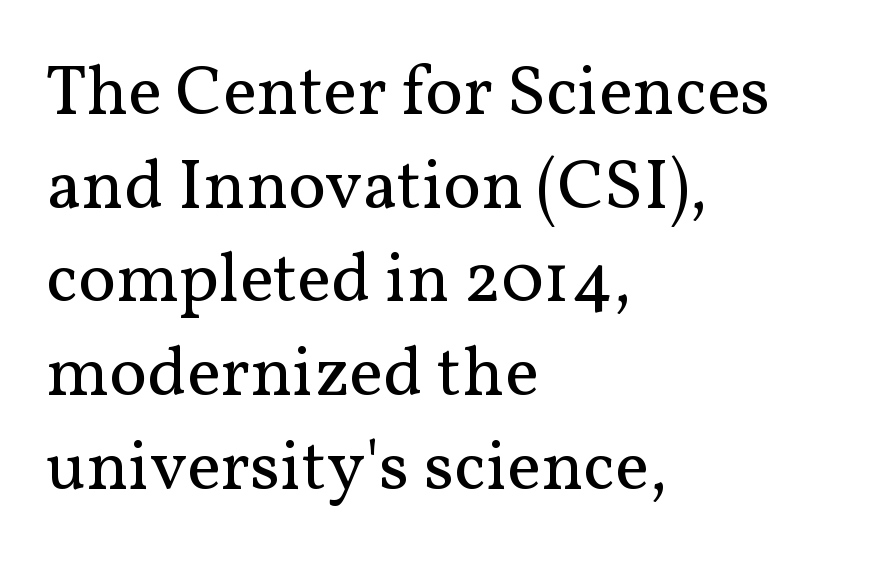
{"serif": "yes", "italic": "no", "bold": "no", "weight": "regular", "width": "normal", "stroke_contrast": "medium", "x_height": "medium", "monospaced": "no", "underline": "no", "align": "left", "line_spacing": "normal", "line_spacing_ratio": 1.32, "letter_spacing": "normal", "letter_spacing_em": 0.0, "glyph_px": 71}
